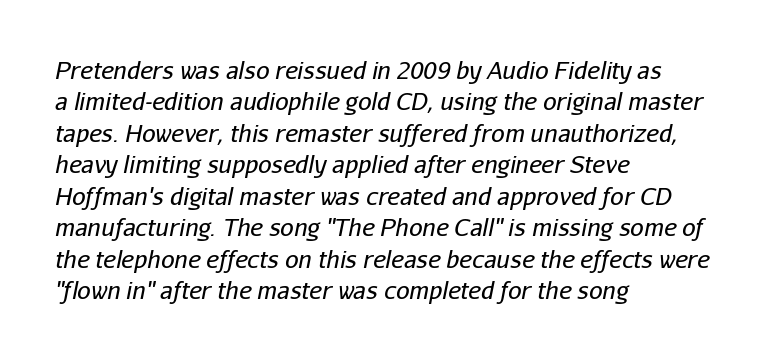
Q: Is the text bold? A: No.
Q: Is the text italic (slanted)? A: Yes, it leans right by about 11 degrees.
Q: Is the text underlined? A: No.
Q: How is the paragraph aligned? A: Left-aligned.
Q: Is the spacing between letters normal or unusually wide? A: Normal.
Q: Is the spacing between lines tight, normal or loose? A: Normal.
